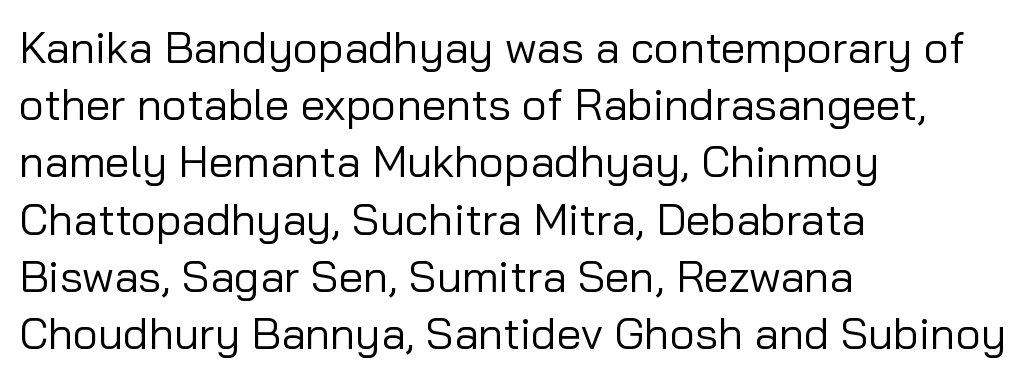
The image shows 44 px regular-weight sans-serif type, upright; set left-aligned, normal line spacing (1.3x), normal letter spacing, not underlined; low stroke contrast and a medium x-height.
